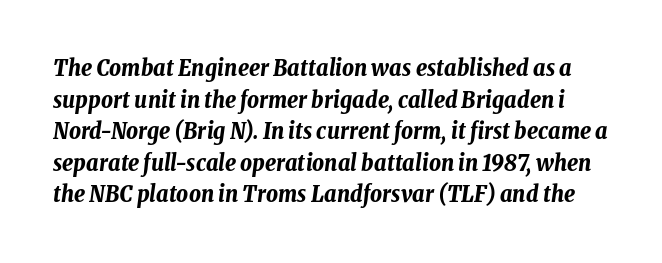
The rendering keeps characters at their native spacing. The gap between lines stays unmarked. The characters look thick and weighty, a clear bold. The rendering applies a slant to the glyphs.
